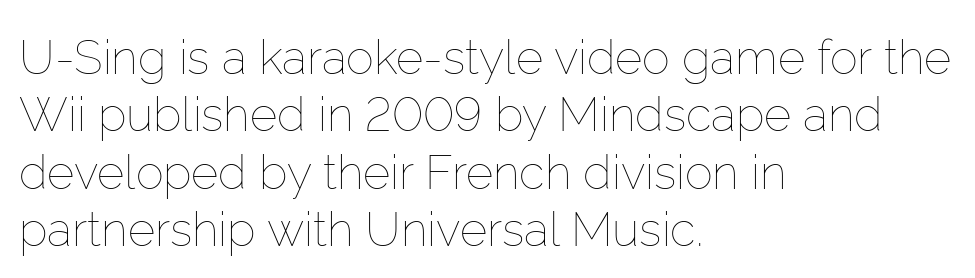
The image shows 47 px thin type, upright; set left-aligned, line spacing 1.22x, normal letter spacing, not underlined; low stroke contrast and a medium x-height.
